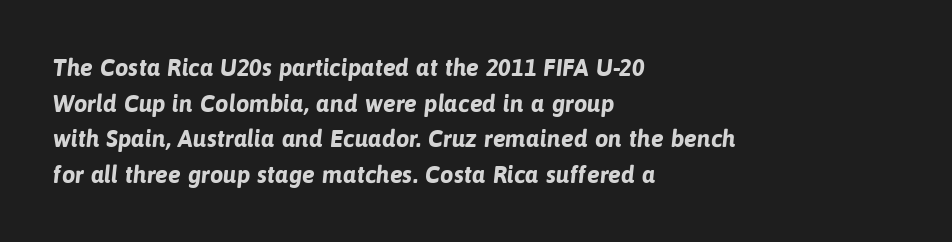
{"bold": "yes", "underline": "no", "align": "left", "line_spacing": "normal", "line_spacing_ratio": 1.48, "letter_spacing": "normal", "letter_spacing_em": 0.0, "glyph_px": 24}
